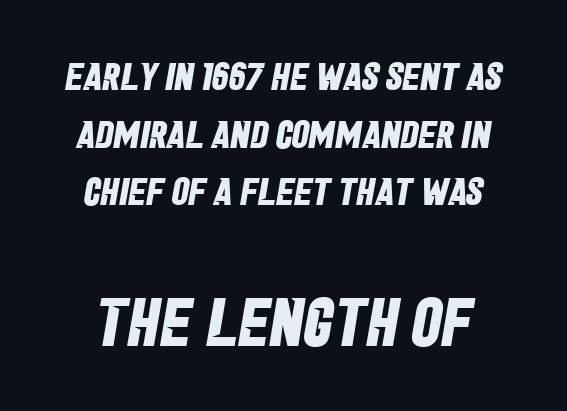
{"serif": "no", "bold": "yes", "weight": "bold", "width": "condensed", "stroke_contrast": "low", "x_height": "large", "monospaced": "no", "underline": "no", "line_spacing": "normal", "line_spacing_ratio": 1.48, "letter_spacing": "normal", "letter_spacing_em": 0.0, "larger_block": "second", "size_ratio": 1.74, "glyph_px": 68}
